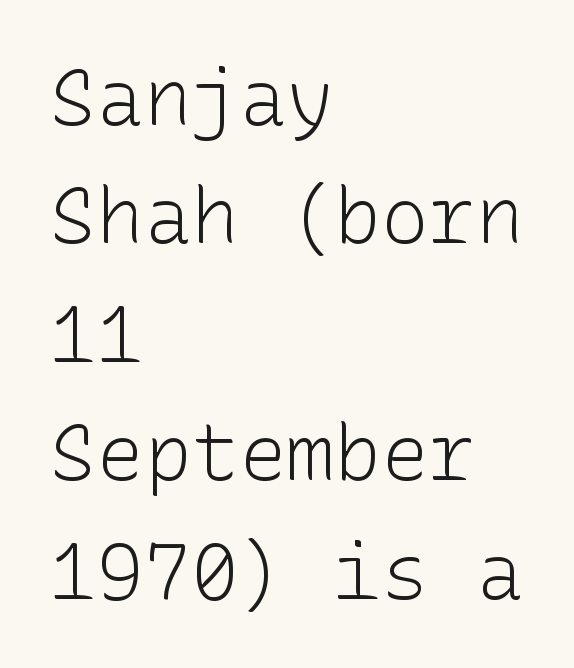
Q: Is the text bold? A: No.
Q: Is the text italic (slanted)? A: No, it is upright.
Q: Is the typeface a serif or a sans-serif typeface? A: Sans-serif.
Q: Is the text underlined? A: No.
Q: How is the paragraph aligned? A: Left-aligned.
Q: Is the spacing between letters normal or unusually wide? A: Normal.
Q: Is the spacing between lines tight, normal or loose? A: Normal.
Q: Width (condensed, normal, or wide)? A: Normal.
Q: Stroke contrast? A: Low.
Q: x-height? A: Medium.
